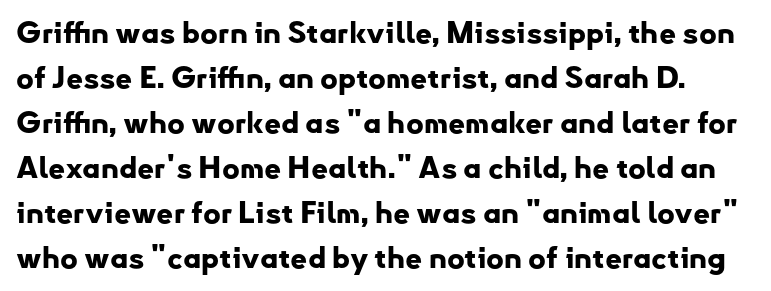
Note the varied advance widths — an 'i' is clearly narrower than an 'm'. Summary of weight: heavy, a full bold. The passage shown is typeset with a sans-serif family. A clean baseline with only descenders dipping below it. Style check: upright. The rendering keeps characters at their native spacing.
